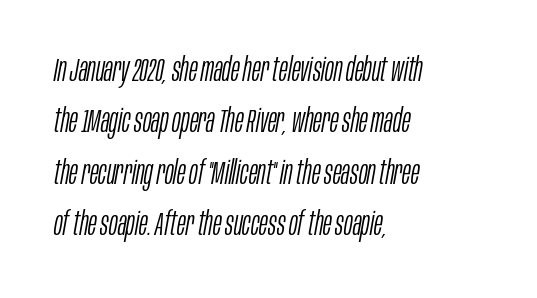
Spacing verdict: proportional, widths tailored to each character. Spacing between characters is what you'd get straight out of the box. This sample uses an oblique cut, with every glyph tilted off the vertical. Teacher's note: observe the even left margin — that is flush-left alignment. Descenders hang freely into open space. A normal amount of white space separates one row of letters from the next.
